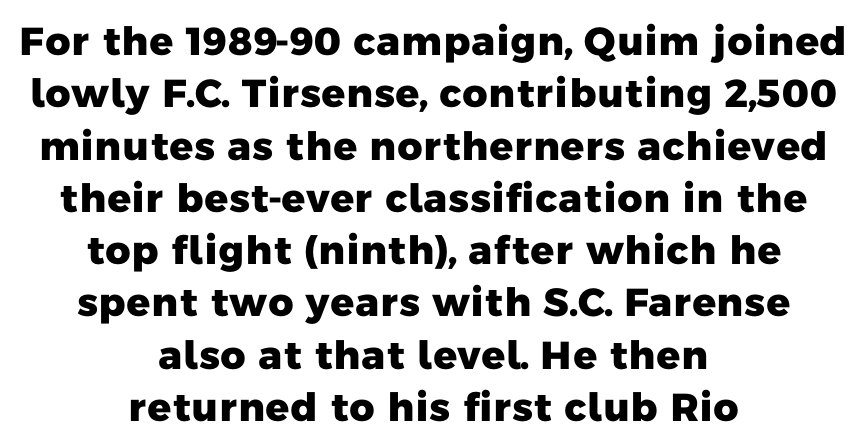
Q: Is the text bold? A: Yes.
Q: Is the typeface a serif or a sans-serif typeface? A: Sans-serif.
Q: Is the text underlined? A: No.
Q: How is the paragraph aligned? A: Centered.
Q: Is the spacing between letters normal or unusually wide? A: Normal.
Q: Is the spacing between lines tight, normal or loose? A: Normal.
Q: Width (condensed, normal, or wide)? A: Normal.
Q: Stroke contrast? A: Low.
Q: x-height? A: Medium.
Q: Monospaced? A: No.
